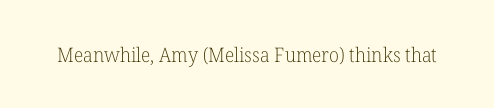
{"italic": "no", "bold": "no", "underline": "no", "letter_spacing": "normal", "letter_spacing_em": 0.0, "glyph_px": 20}
